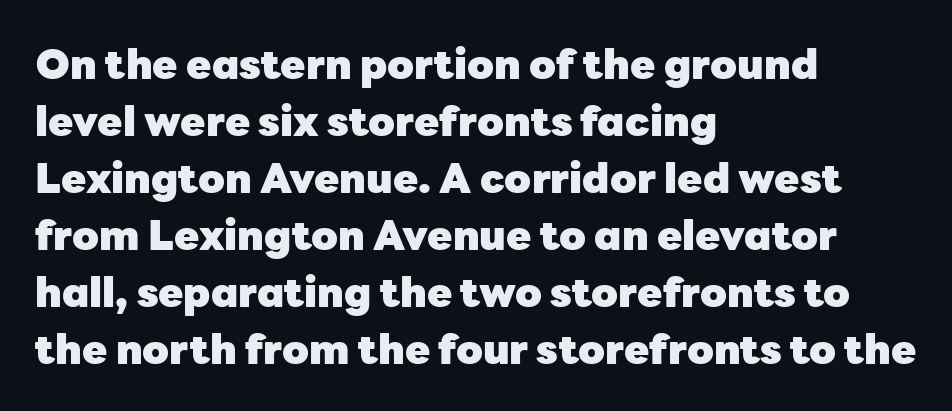
The image shows 41 px heavy sans-serif type, upright; set left-aligned, normal line spacing (1.39x), normal letter spacing, not underlined; low stroke contrast and a medium x-height.
